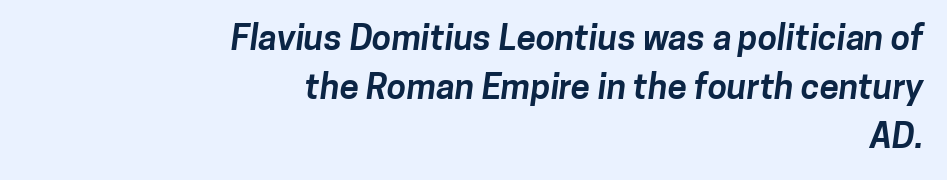
Q: Is the text bold? A: Yes.
Q: Is the typeface a serif or a sans-serif typeface? A: Sans-serif.
Q: Is the text underlined? A: No.
Q: How is the paragraph aligned? A: Right-aligned.
Q: Is the spacing between letters normal or unusually wide? A: Normal.
Q: Is the spacing between lines tight, normal or loose? A: Normal.
Q: Width (condensed, normal, or wide)? A: Normal.
Q: Stroke contrast? A: Low.
Q: x-height? A: Medium.
Q: Monospaced? A: No.
